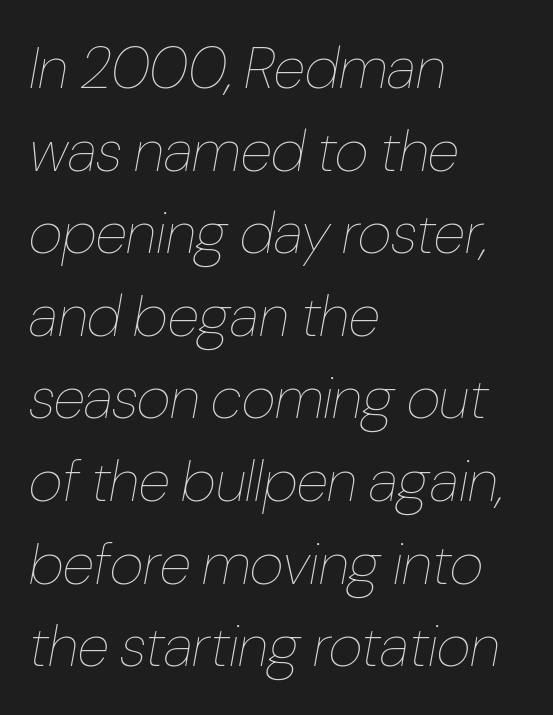
{"italic": "yes", "lean": "right", "slant_degrees": 10, "bold": "no", "weight": "thin", "width": "condensed", "stroke_contrast": "low", "x_height": "medium", "monospaced": "no", "underline": "no", "align": "left", "line_spacing": "normal", "line_spacing_ratio": 1.4, "letter_spacing": "normal", "letter_spacing_em": 0.0, "glyph_px": 59}
